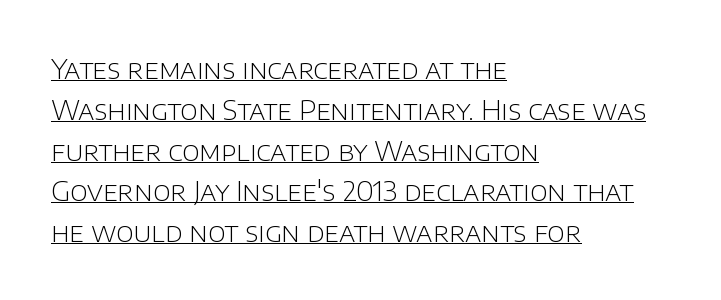
The image shows 27 px text type, upright; set left-aligned, normal line spacing (1.51x), normal letter spacing, underlined.
